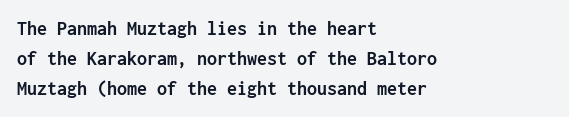
{"italic": "no", "bold": "yes", "underline": "no", "align": "left", "line_spacing": "normal", "line_spacing_ratio": 1.51, "letter_spacing": "normal", "letter_spacing_em": 0.0, "glyph_px": 20}
